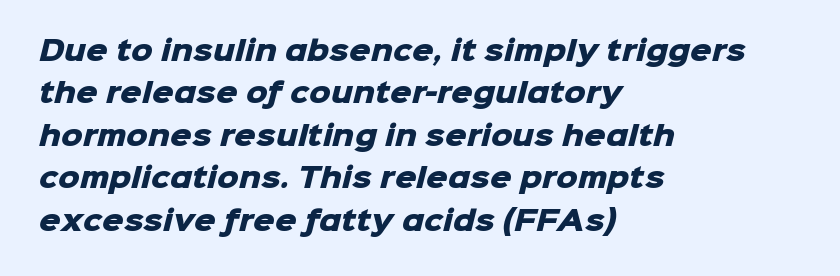
The letterforms sit shoulder to shoulder at normal distance. Typeset ragged right — the left edge is the straight one. The words here are not underlined. Regular leading. The characters look thick and weighty, a clear bold.
